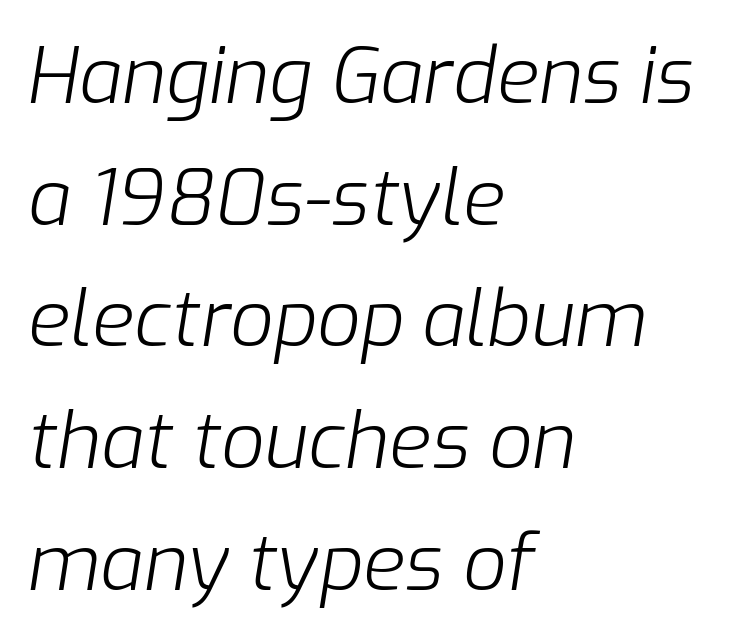
The image shows 77 px light type, italic (leaning right); set left-aligned, normal line spacing (1.58x), normal letter spacing, not underlined; low stroke contrast and a medium x-height.
